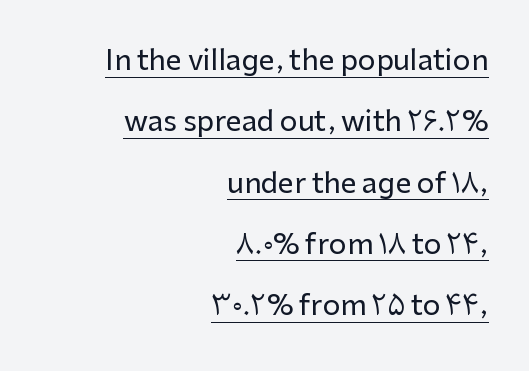
The image shows 28 px sans-serif type, upright; set right-aligned, loose line spacing (2.19x), normal letter spacing, underlined; low stroke contrast and a medium x-height.
